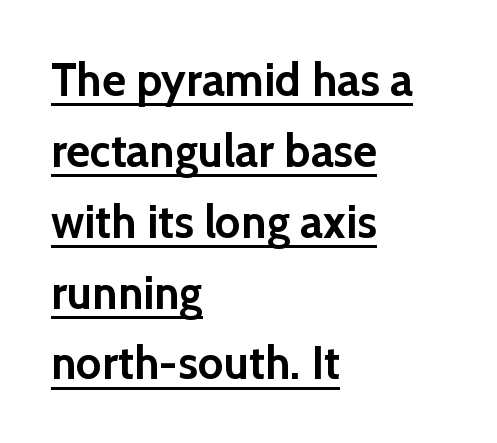
Q: Is the text bold? A: Yes.
Q: Is the text italic (slanted)? A: No, it is upright.
Q: Is the typeface a serif or a sans-serif typeface? A: Sans-serif.
Q: Is the text underlined? A: Yes.
Q: How is the paragraph aligned? A: Left-aligned.
Q: Is the spacing between letters normal or unusually wide? A: Normal.
Q: Is the spacing between lines tight, normal or loose? A: Normal.
Q: Width (condensed, normal, or wide)? A: Normal.
Q: x-height? A: Medium.
Q: Monospaced? A: No.
